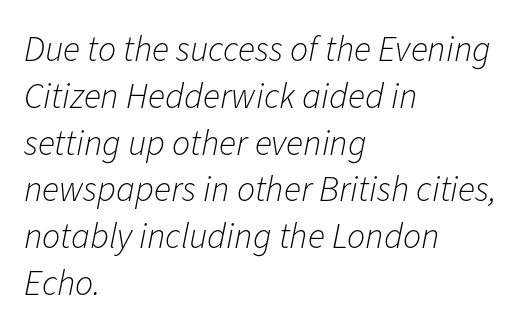
The image shows 36 px light type, italic (leaning right); set left-aligned, normal line spacing (1.3x), normal letter spacing, not underlined; low stroke contrast and a medium x-height.
